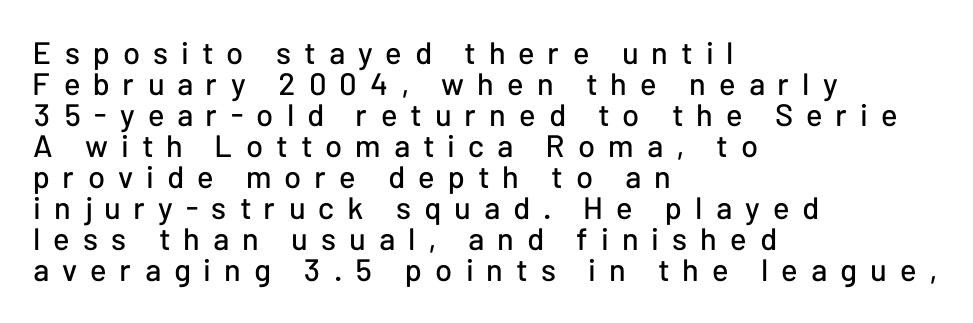
{"serif": "no", "italic": "no", "width": "normal", "stroke_contrast": "low", "x_height": "medium", "monospaced": "no", "underline": "no", "align": "left", "line_spacing": "tight", "line_spacing_ratio": 1.0, "letter_spacing": "wide", "letter_spacing_em": 0.42, "glyph_px": 31}
